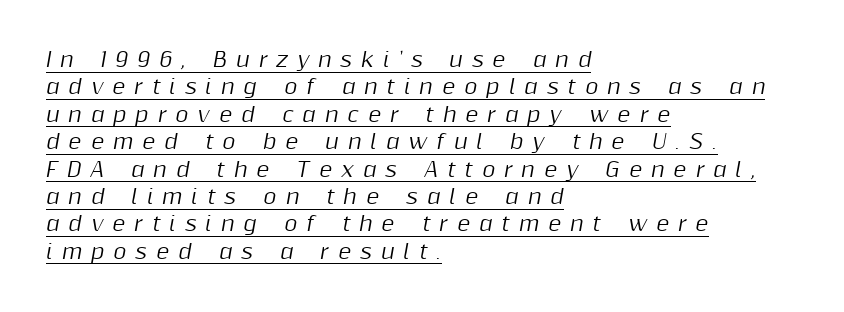
The image shows 20 px text type, italic (leaning right); set left-aligned, normal line spacing (1.37x), unusually wide letter spacing (+0.45 em), underlined.
